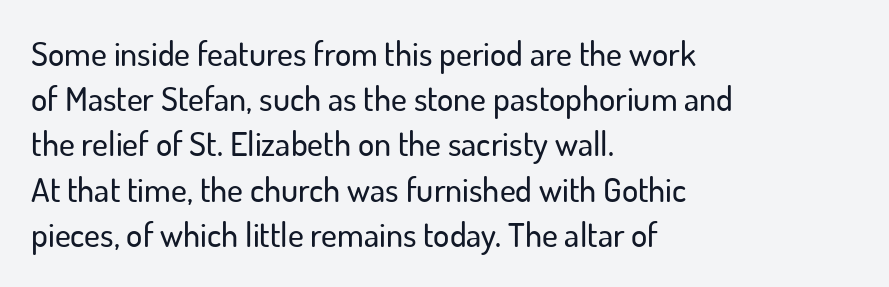
The image shows 34 px sans-serif type, upright; set left-aligned, normal line spacing (1.33x), normal letter spacing, not underlined; low stroke contrast and a small x-height.
